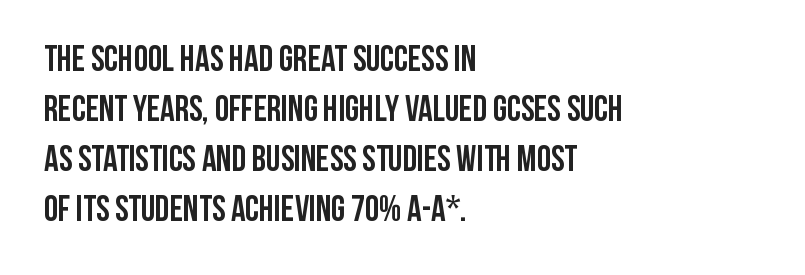
The image shows 36 px semibold, condensed sans-serif type, upright; set left-aligned, normal line spacing (1.39x), normal letter spacing, not underlined; low stroke contrast and a large x-height.
